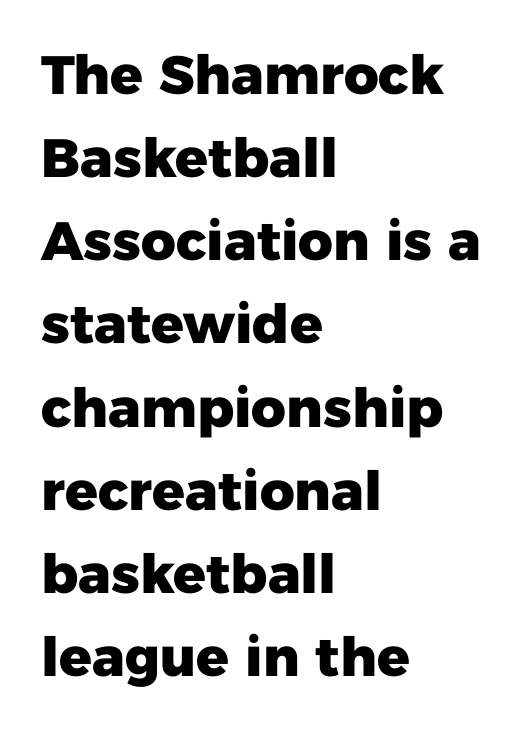
Q: Is the text bold? A: Yes.
Q: Is the text italic (slanted)? A: No, it is upright.
Q: Is the typeface a serif or a sans-serif typeface? A: Sans-serif.
Q: Is the text underlined? A: No.
Q: How is the paragraph aligned? A: Left-aligned.
Q: Is the spacing between letters normal or unusually wide? A: Normal.
Q: Is the spacing between lines tight, normal or loose? A: Normal.
Q: Width (condensed, normal, or wide)? A: Normal.
Q: Stroke contrast? A: Low.
Q: x-height? A: Medium.
Q: Monospaced? A: No.
